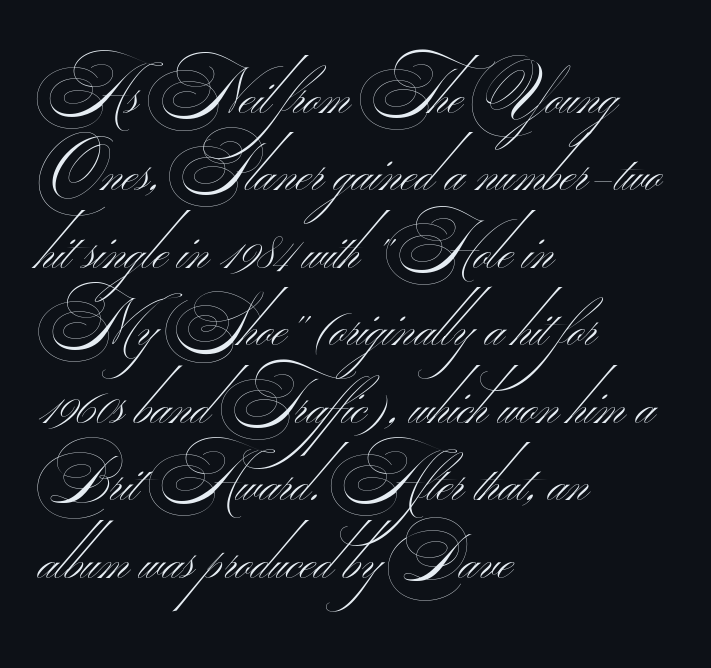
The image shows 64 px thin, wide sans-serif type; set left-aligned, line spacing 1.21x, normal letter spacing, not underlined; medium stroke contrast.
